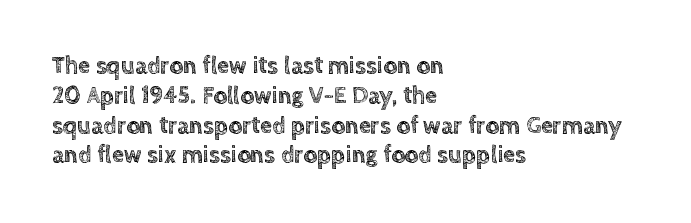
This sample uses an upright cut, with every glyph sitting square on the baseline. The space beneath each line is pristine and unruled. Short note: letters normally spaced. A classic flush-left, rag-right setting is used for this passage.
